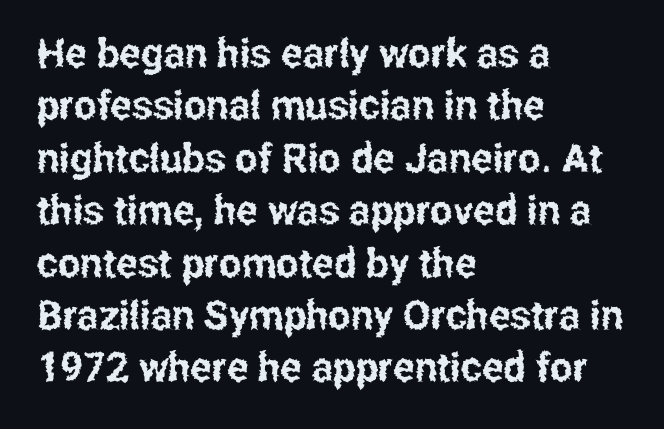
Q: Is the text italic (slanted)? A: No, it is upright.
Q: Is the typeface a serif or a sans-serif typeface? A: Sans-serif.
Q: Is the text underlined? A: No.
Q: How is the paragraph aligned? A: Left-aligned.
Q: Is the spacing between letters normal or unusually wide? A: Normal.
Q: Is the spacing between lines tight, normal or loose? A: Normal.
Q: Width (condensed, normal, or wide)? A: Condensed.
Q: Stroke contrast? A: Low.
Q: x-height? A: Medium.
Q: Monospaced? A: No.
